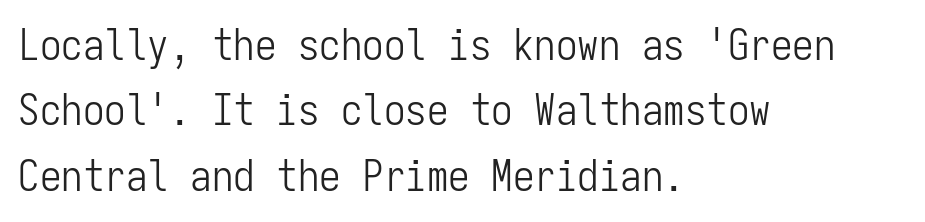
The image shows 43 px light, condensed sans-serif type, upright, monospaced; set left-aligned, normal line spacing (1.52x), normal letter spacing, not underlined; low stroke contrast and a medium x-height.
